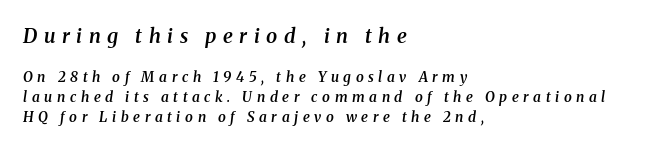
The image shows 20 px text type, italic (leaning right); set left-aligned, normal line spacing (1.43x), unusually wide letter spacing (+0.33 em), not underlined; the first (top) block is 1.43x larger.
